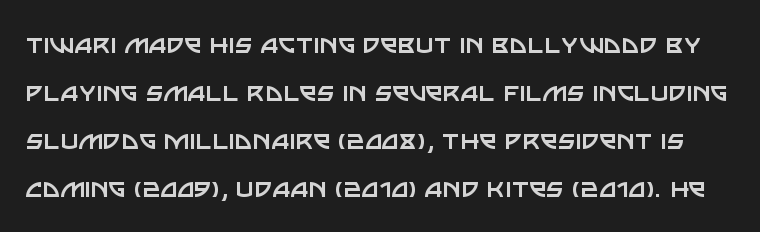
The image shows 31 px regular-weight sans-serif type, upright; set normal line spacing (1.55x), normal letter spacing, not underlined; low stroke contrast and a large x-height.
